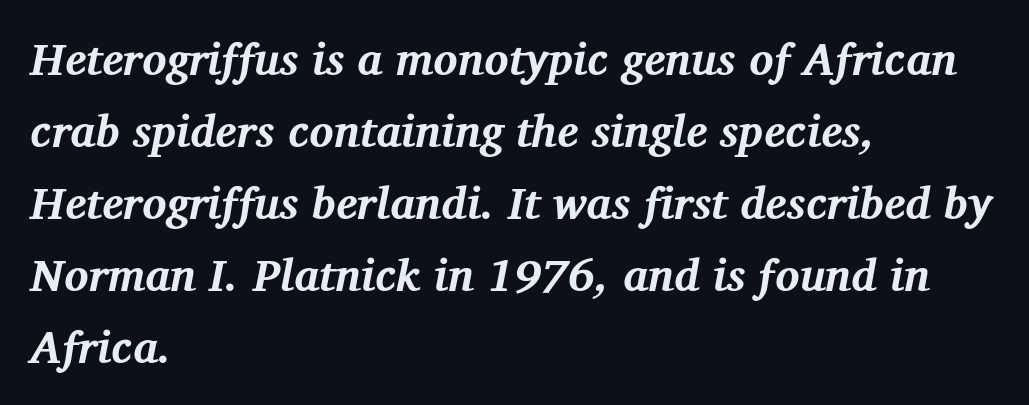
Students, observe: this is what conventionally led text looks like. Has an underline been added? It has not. Does the weight exceed regular? Yes, all the way to bold. The specimen reads as italic at a glance.
